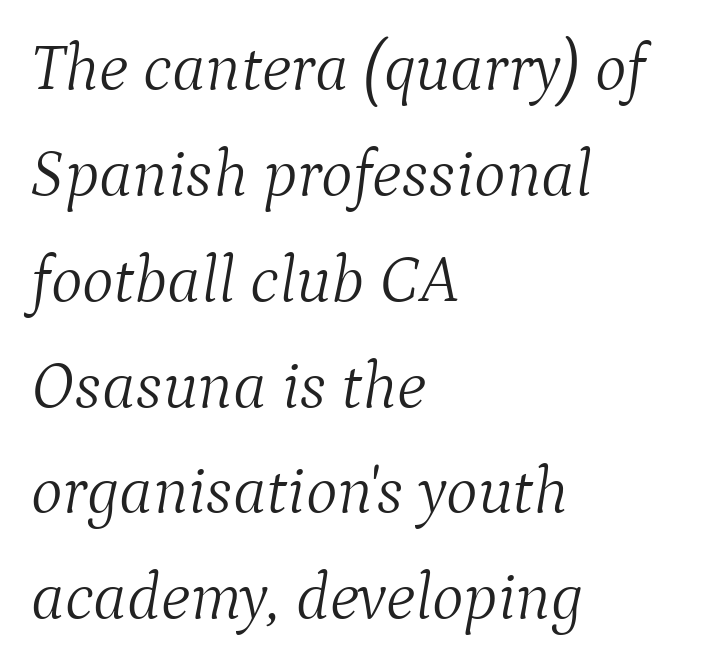
{"serif": "yes", "italic": "yes", "lean": "right", "slant_degrees": 9, "bold": "no", "weight": "light", "width": "normal", "stroke_contrast": "medium", "x_height": "medium", "monospaced": "no", "underline": "no", "align": "left", "line_spacing": "normal", "line_spacing_ratio": 1.58, "letter_spacing": "normal", "letter_spacing_em": 0.0, "glyph_px": 67}
